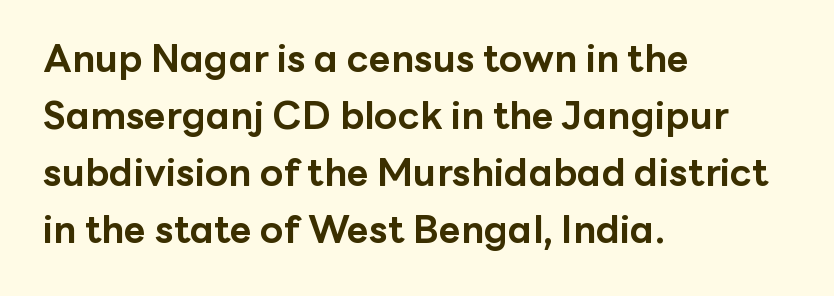
Q: Is the text bold? A: Yes.
Q: Is the text italic (slanted)? A: No, it is upright.
Q: Is the typeface a serif or a sans-serif typeface? A: Sans-serif.
Q: Is the text underlined? A: No.
Q: How is the paragraph aligned? A: Left-aligned.
Q: Is the spacing between letters normal or unusually wide? A: Normal.
Q: Is the spacing between lines tight, normal or loose? A: Normal.
Q: Width (condensed, normal, or wide)? A: Normal.
Q: Stroke contrast? A: Low.
Q: x-height? A: Medium.
Q: Monospaced? A: No.
